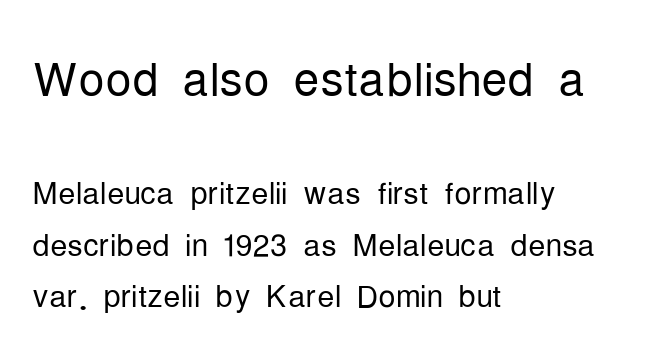
{"serif": "no", "italic": "no", "bold": "no", "weight": "light", "width": "condensed", "stroke_contrast": "low", "x_height": "medium", "monospaced": "no", "underline": "no", "align": "left", "line_spacing_ratio": 1.2, "letter_spacing": "normal", "letter_spacing_em": 0.0, "larger_block": "first", "size_ratio": 1.51, "glyph_px": 65}
